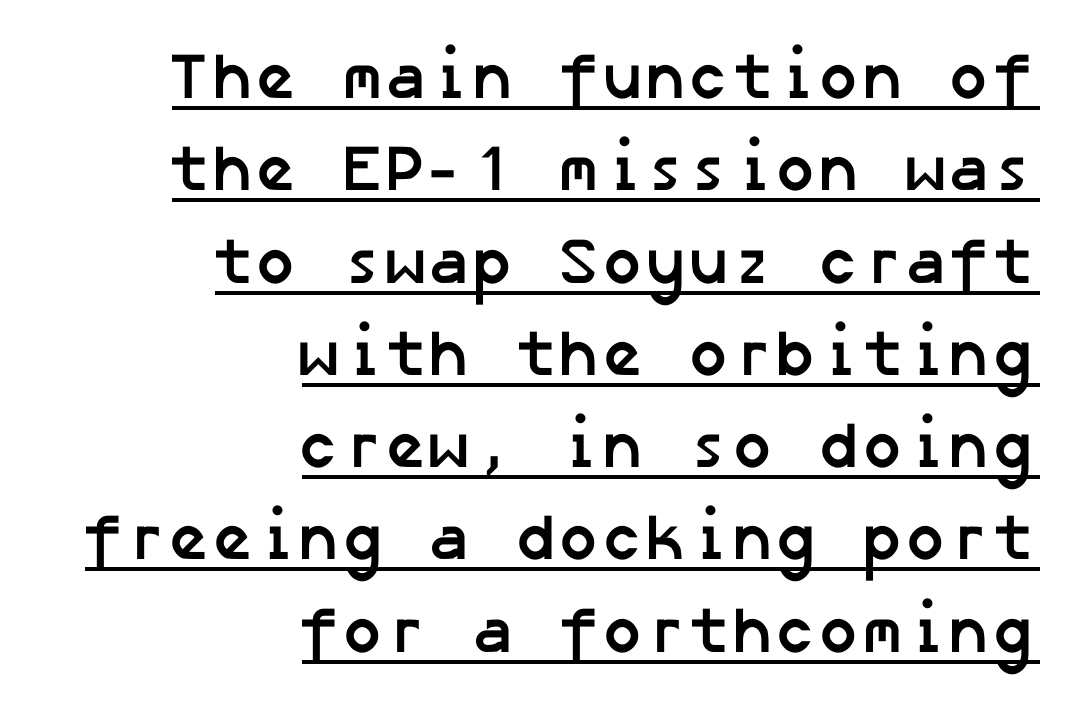
The sample's only ornament is a line tracing under the words. The rows are spaced the way most documents space them. To sum up the face: it is a sans, with no serifs. Look at the tracking — it's just the regular setting, nothing added. Right-aligned paragraph, ragged on the left.
